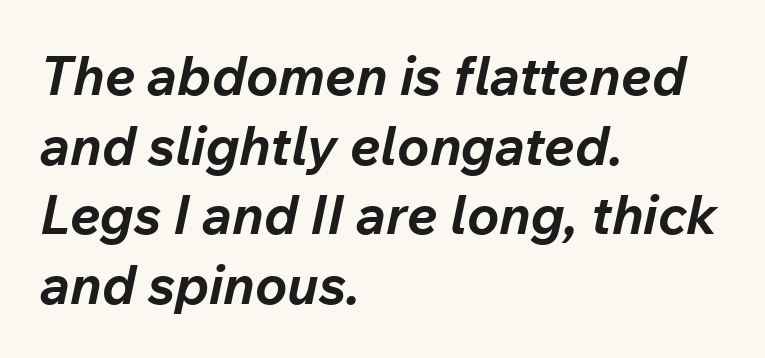
Q: Is the text bold? A: Yes.
Q: Is the text italic (slanted)? A: Yes, it leans right by about 12 degrees.
Q: Is the text underlined? A: No.
Q: How is the paragraph aligned? A: Left-aligned.
Q: Is the spacing between letters normal or unusually wide? A: Normal.
Q: Is the spacing between lines tight, normal or loose? A: Normal.
Q: Width (condensed, normal, or wide)? A: Normal.
Q: Stroke contrast? A: Low.
Q: x-height? A: Medium.
Q: Monospaced? A: No.
